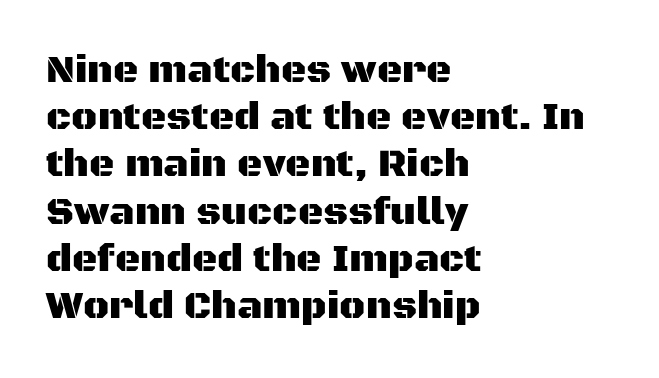
{"serif": "no", "italic": "no", "width": "normal", "stroke_contrast": "medium", "x_height": "large", "monospaced": "no", "underline": "no", "align": "left", "line_spacing_ratio": 1.21, "letter_spacing": "normal", "letter_spacing_em": 0.0, "glyph_px": 39}
